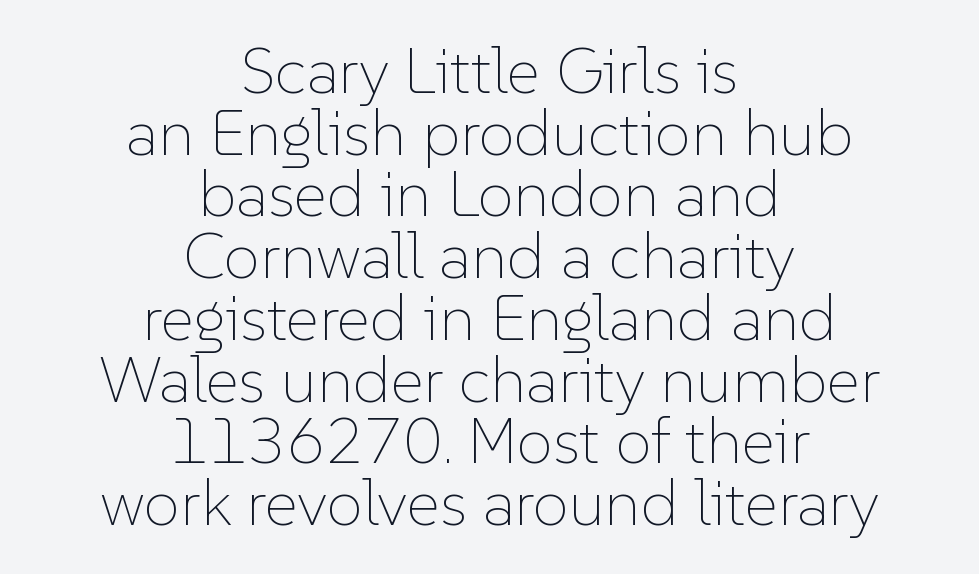
Q: Is the text bold? A: No.
Q: Is the text italic (slanted)? A: No, it is upright.
Q: Is the text underlined? A: No.
Q: How is the paragraph aligned? A: Centered.
Q: Is the spacing between letters normal or unusually wide? A: Normal.
Q: Is the spacing between lines tight, normal or loose? A: Tight.
Q: Width (condensed, normal, or wide)? A: Normal.
Q: Stroke contrast? A: Low.
Q: x-height? A: Medium.
Q: Monospaced? A: No.
